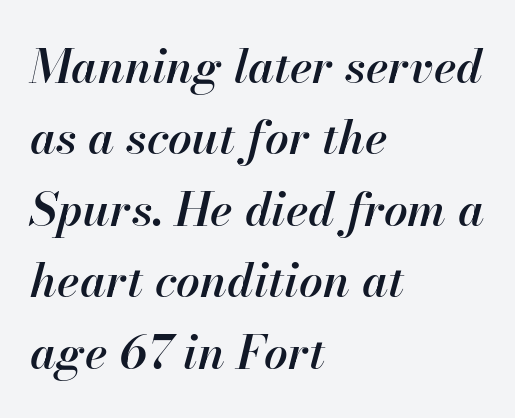
The image shows 47 px semibold type, italic (leaning right); set left-aligned, normal line spacing (1.52x), normal letter spacing, not underlined; high stroke contrast and a small x-height.
